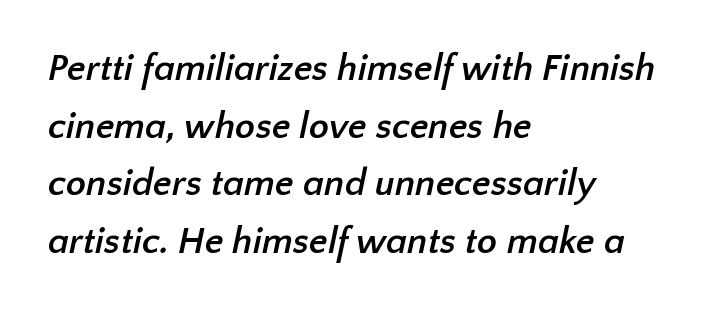
The image shows 37 px semibold sans-serif type; set left-aligned, normal line spacing (1.56x), normal letter spacing, not underlined; low stroke contrast and a medium x-height.
